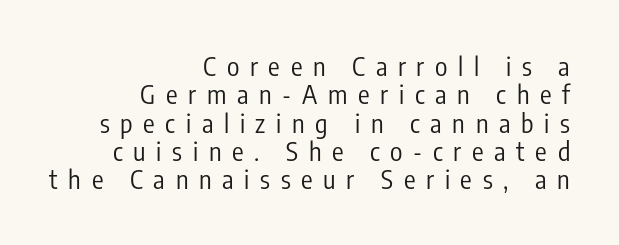
The image shows 26 px text type, upright; set right-aligned, tight line spacing (1.09x), unusually wide letter spacing (+0.41 em), not underlined.
